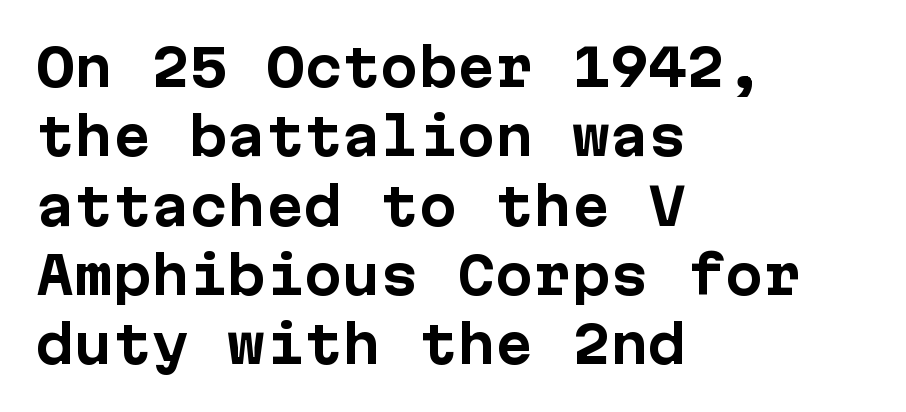
{"serif": "no", "italic": "no", "bold": "yes", "weight": "bold", "width": "normal", "stroke_contrast": "low", "x_height": "medium", "underline": "no", "align": "left", "line_spacing": "normal", "line_spacing_ratio": 1.36, "letter_spacing": "normal", "letter_spacing_em": 0.0, "glyph_px": 51}
